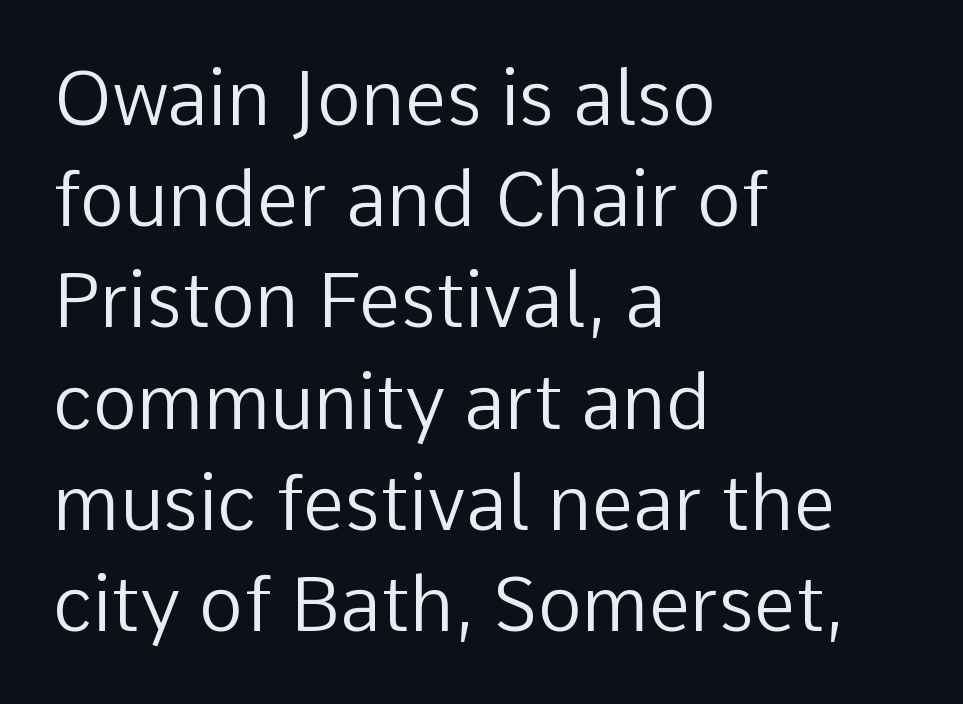
The gap between lines stays unmarked. The designer went with a sans here, leaving each stem footless. The rendering uses natural spacing where letterforms have individual widths. Every row of glyphs begins at an identical x-position on the left. On a weight scale, this lands at 450 or below.
